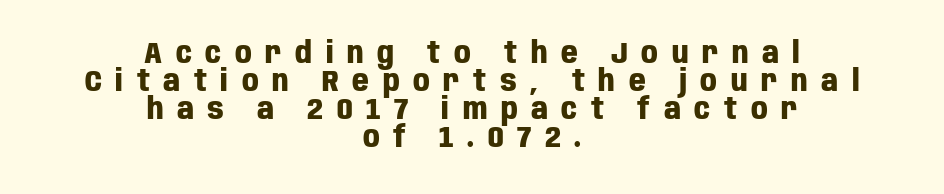
{"serif": "no", "italic": "no", "bold": "yes", "weight": "heavy", "width": "condensed", "stroke_contrast": "low", "x_height": "large", "monospaced": "no", "underline": "no", "align": "center", "line_spacing": "tight", "line_spacing_ratio": 0.97, "letter_spacing": "wide", "letter_spacing_em": 0.47, "glyph_px": 29}
